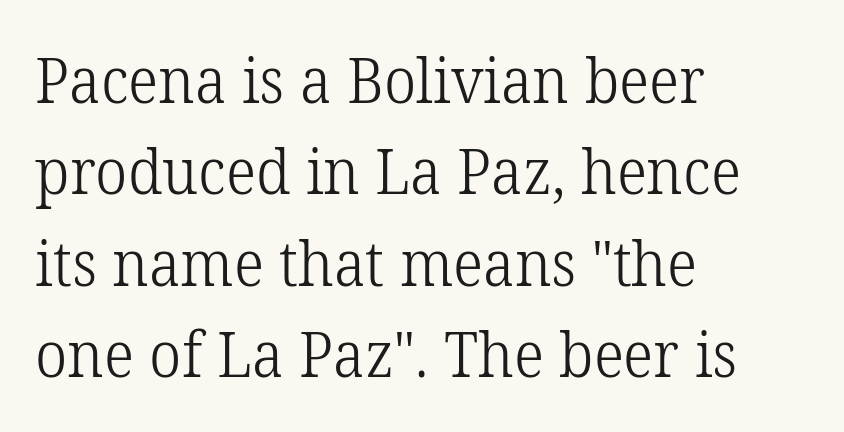
{"serif": "yes", "italic": "no", "bold": "no", "weight": "light", "width": "normal", "stroke_contrast": "low", "x_height": "medium", "monospaced": "no", "underline": "no", "align": "left", "line_spacing": "normal", "line_spacing_ratio": 1.45, "letter_spacing": "normal", "letter_spacing_em": 0.0, "glyph_px": 63}
